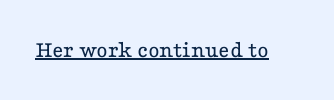
{"italic": "no", "bold": "no", "underline": "yes", "letter_spacing": "normal", "letter_spacing_em": 0.0, "glyph_px": 24}
